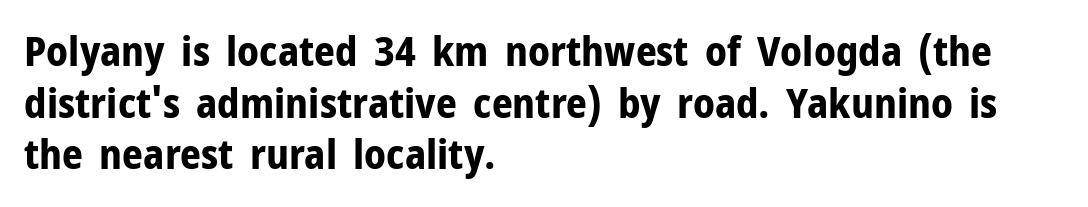
In terms of posture, this sample is upright. Plain, unruled lines of type. Nope, no serifs anywhere on these letters. Where is the straight margin? On the left. The face used here is proportionally spaced, like ordinary book or web type. Standard letterfit; no display-style spreading of the glyphs.
